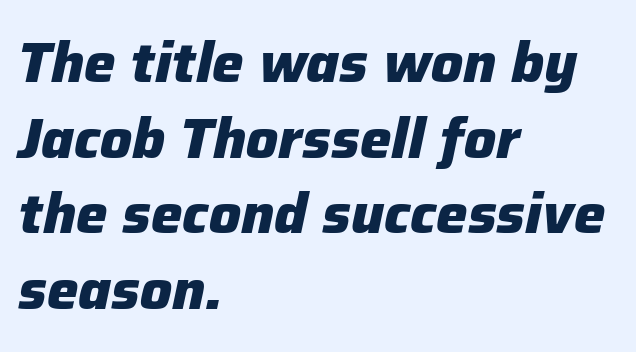
Caption: multi-line text, flush left, ragged right. The leading is moderate, giving the passage an even texture. Is the type slanted? Yes — the strokes lean at a clear angle. The words here are not underlined.
